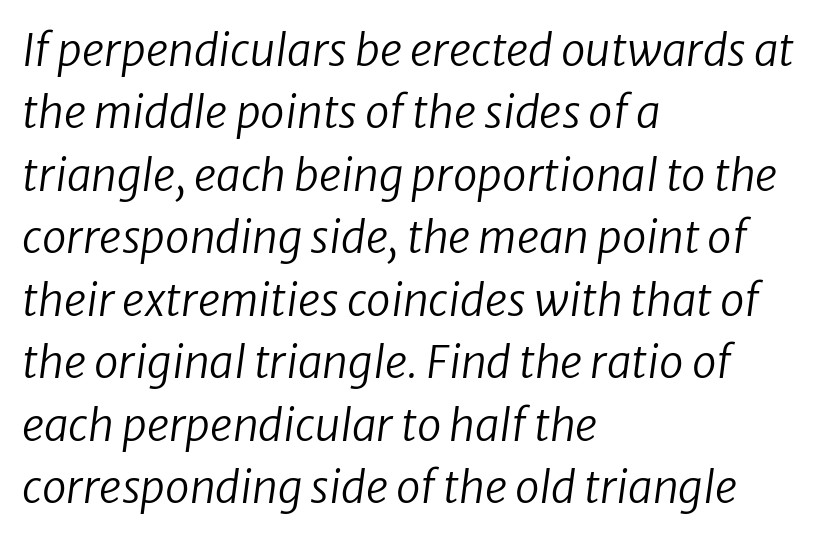
Q: Is the text bold? A: No.
Q: Is the typeface a serif or a sans-serif typeface? A: Sans-serif.
Q: Is the text underlined? A: No.
Q: How is the paragraph aligned? A: Left-aligned.
Q: Is the spacing between letters normal or unusually wide? A: Normal.
Q: Is the spacing between lines tight, normal or loose? A: Normal.
Q: Width (condensed, normal, or wide)? A: Normal.
Q: Stroke contrast? A: Low.
Q: x-height? A: Medium.
Q: Monospaced? A: No.
